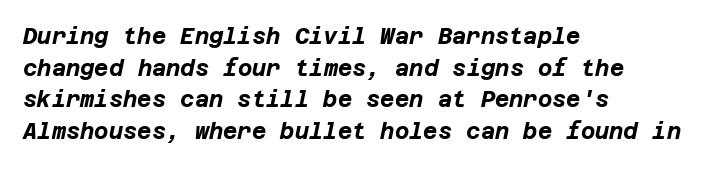
{"italic": "yes", "lean": "right", "slant_degrees": 12, "bold": "yes", "underline": "no", "align": "left", "line_spacing": "normal", "line_spacing_ratio": 1.44, "letter_spacing": "normal", "letter_spacing_em": 0.0, "glyph_px": 22}
